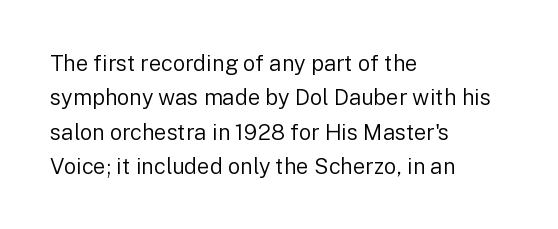
Q: Is the text bold? A: No.
Q: Is the text italic (slanted)? A: No, it is upright.
Q: Is the text underlined? A: No.
Q: How is the paragraph aligned? A: Left-aligned.
Q: Is the spacing between letters normal or unusually wide? A: Normal.
Q: Is the spacing between lines tight, normal or loose? A: Normal.
